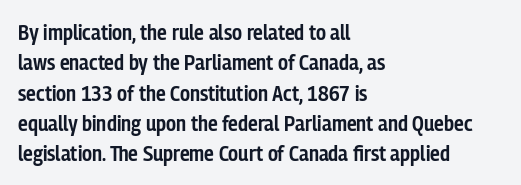
The image shows 22 px text type, upright; set left-aligned, normal line spacing (1.38x), normal letter spacing, not underlined.
